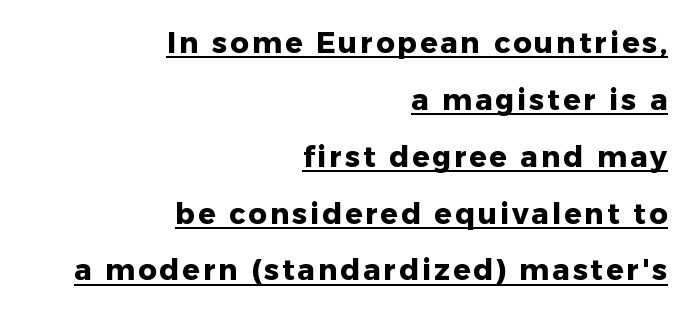
Posture: straight, roman, zero tilt. Looks like regular typesetting: each glyph gets only the width it needs. Teacher's note: observe the even right margin — that is flush-right alignment. These words are printed bold, with thick strokes throughout. Note: no serifs on the glyphs. Line spacing here is loose.
